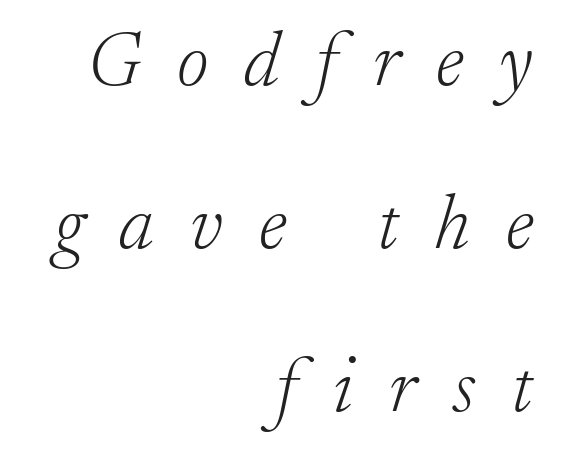
Q: Is the text bold? A: No.
Q: Is the text italic (slanted)? A: Yes, it leans right by about 17 degrees.
Q: Is the typeface a serif or a sans-serif typeface? A: Serif.
Q: Is the text underlined? A: No.
Q: How is the paragraph aligned? A: Right-aligned.
Q: Is the spacing between letters normal or unusually wide? A: Unusually wide.
Q: Is the spacing between lines tight, normal or loose? A: Loose.
Q: Width (condensed, normal, or wide)? A: Normal.
Q: Stroke contrast? A: Low.
Q: x-height? A: Small.
Q: Monospaced? A: No.
